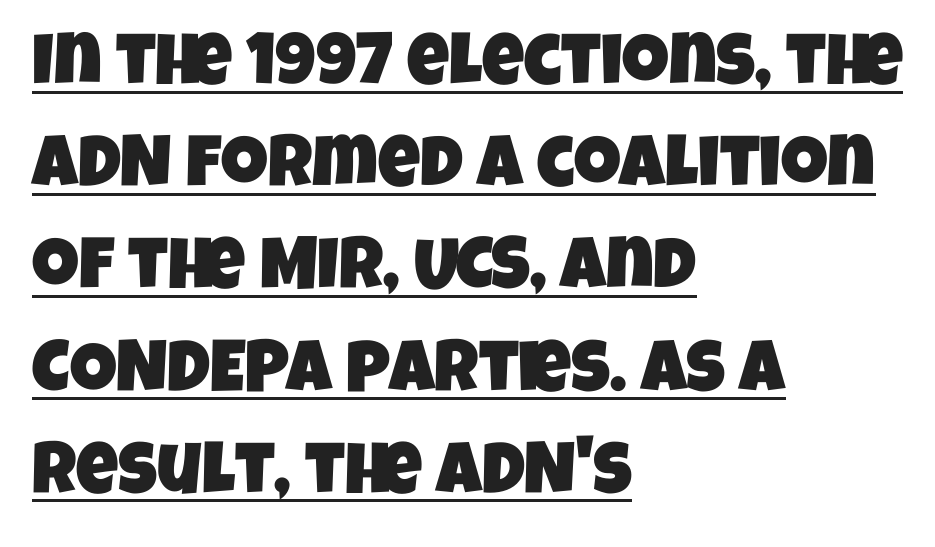
You can see a thin bar hugging the bottom of the glyphs. Where is the straight margin? On the left. What kind of face is this? One without serifs — a sans. Between one letter and the next there's only the usual sliver of space. Spacing verdict: proportional, widths tailored to each character. Each new line begins a customary step beneath the previous one.
